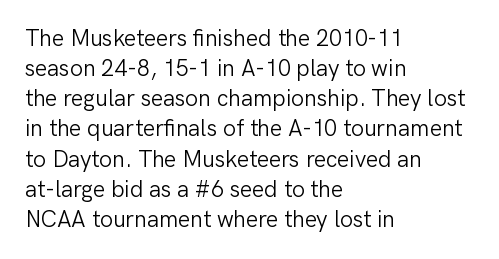
The image shows 23 px text type, upright; set left-aligned, normal line spacing (1.31x), normal letter spacing, not underlined.
